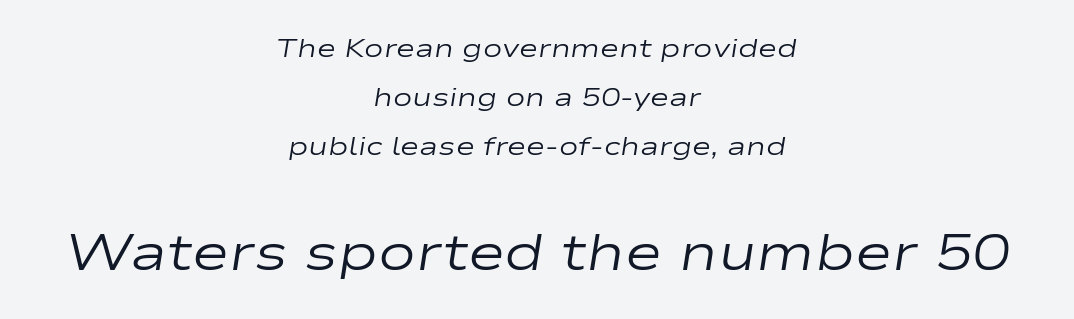
Q: Is the text bold? A: No.
Q: Is the text italic (slanted)? A: Yes, it leans right by about 9 degrees.
Q: Is the text underlined? A: No.
Q: How is the paragraph aligned? A: Centered.
Q: Is the spacing between letters normal or unusually wide? A: Normal.
Q: Which block of text is set in a larger size, the first (top) or the second (bottom)? A: The second (bottom) one.
Q: Width (condensed, normal, or wide)? A: Wide.
Q: Stroke contrast? A: Low.
Q: x-height? A: Medium.
Q: Monospaced? A: No.
